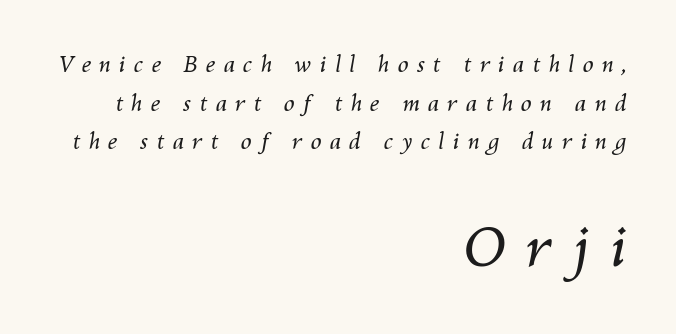
Q: Is the text bold? A: No.
Q: Is the text italic (slanted)? A: Yes, it leans right by about 10 degrees.
Q: Is the text underlined? A: No.
Q: How is the paragraph aligned? A: Right-aligned.
Q: Is the spacing between letters normal or unusually wide? A: Unusually wide.
Q: Which block of text is set in a larger size, the first (top) or the second (bottom)? A: The second (bottom) one.
Q: Width (condensed, normal, or wide)? A: Normal.
Q: Stroke contrast? A: Medium.
Q: x-height? A: Medium.
Q: Monospaced? A: No.
